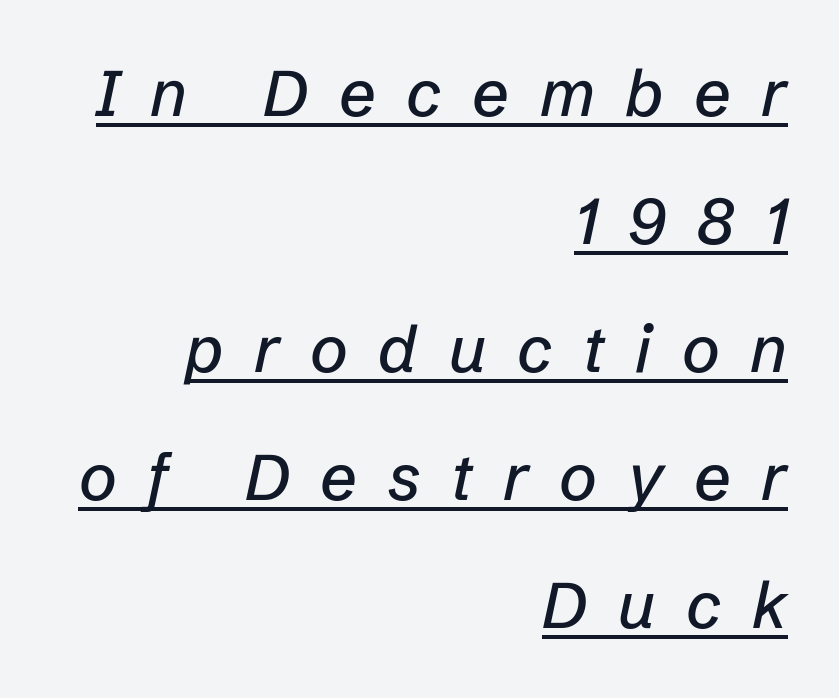
The passage shown is typed in a proportional face where columns would drift. Vertically, the passage feels expansive, rows floating well apart. The paragraph has a hard right edge and a soft left edge. Emphasis-style slanted type is in use.
